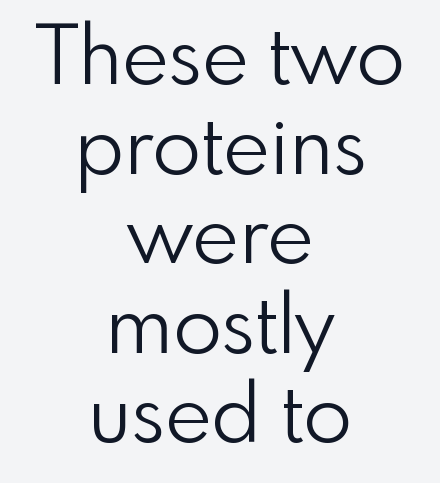
The specimen reads as upright at a glance. Vertical stems look standard width or narrower in stroke. Here the glyphs are tracked normally, forming tight word shapes. No word sits above an underline. Regarding serifs, this sample does without them.
